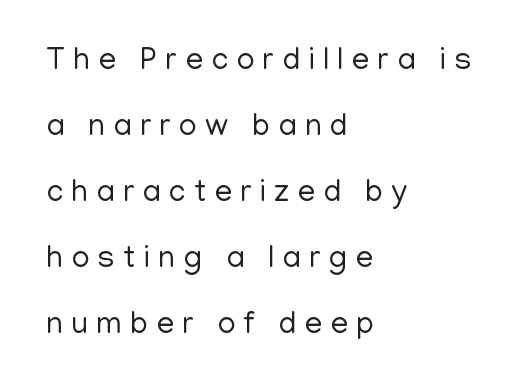
In CSS terms this would be text-align: left. Characters remain perfectly vertical along every line. A quiet, ordinary-to-light weight characterises the typeface. Look at the tracking — it's clearly loosened, letters drifting apart.
